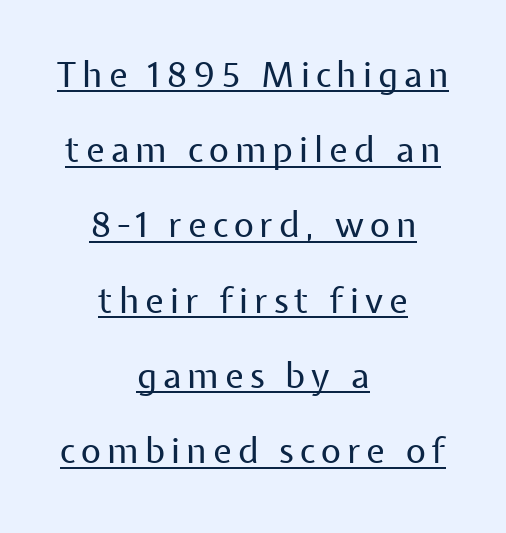
Q: Is the text bold? A: No.
Q: Is the text italic (slanted)? A: No, it is upright.
Q: Is the typeface a serif or a sans-serif typeface? A: Sans-serif.
Q: Is the text underlined? A: Yes.
Q: How is the paragraph aligned? A: Centered.
Q: Is the spacing between lines tight, normal or loose? A: Loose.
Q: Width (condensed, normal, or wide)? A: Normal.
Q: Stroke contrast? A: Low.
Q: x-height? A: Medium.
Q: Monospaced? A: No.
